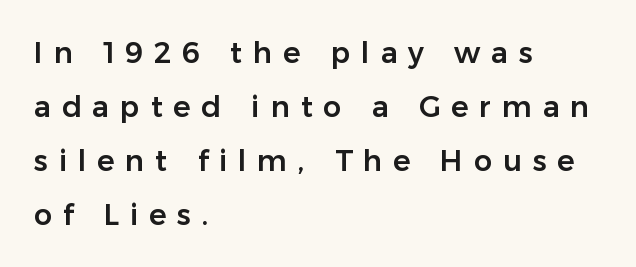
The image shows 29 px sans-serif type, upright; set left-aligned, line spacing 1.86x, unusually wide letter spacing (+0.37 em), not underlined; low stroke contrast and a medium x-height.
